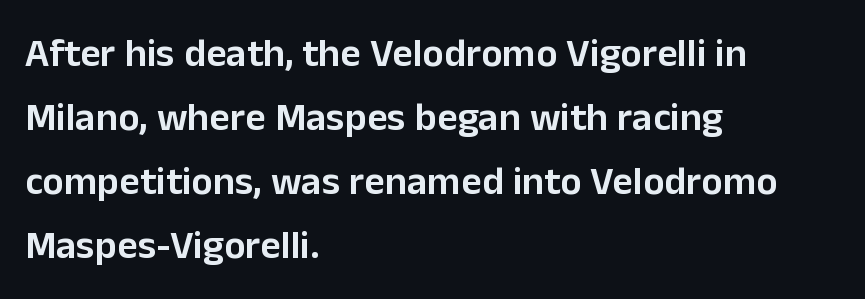
The image shows 40 px semibold sans-serif type, upright; set left-aligned, normal line spacing (1.6x), normal letter spacing, not underlined; low stroke contrast and a medium x-height.
